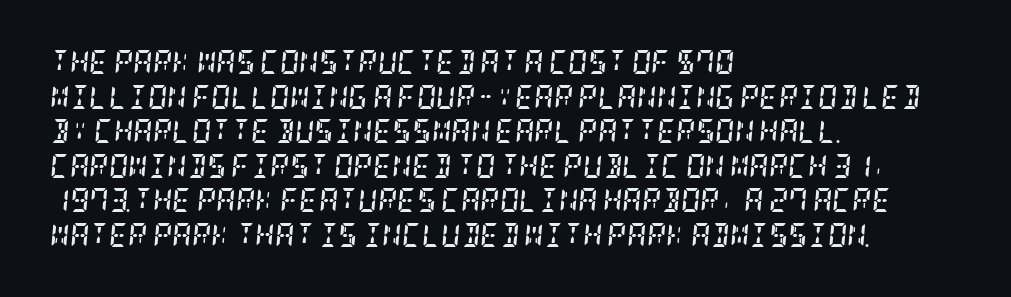
Q: Is the text bold? A: Yes.
Q: Is the text italic (slanted)? A: Yes, it leans right by about 5 degrees.
Q: Is the text underlined? A: No.
Q: How is the paragraph aligned? A: Left-aligned.
Q: Is the spacing between letters normal or unusually wide? A: Normal.
Q: Is the spacing between lines tight, normal or loose? A: Normal.
